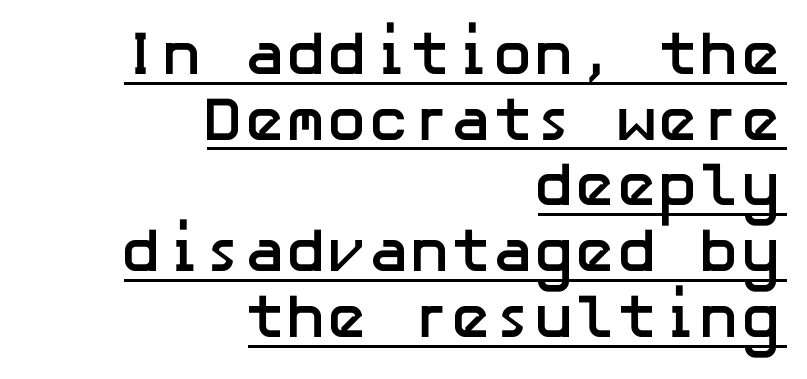
Q: Is the text bold? A: Yes.
Q: Is the text italic (slanted)? A: No, it is upright.
Q: Is the typeface a serif or a sans-serif typeface? A: Sans-serif.
Q: Is the text underlined? A: Yes.
Q: How is the paragraph aligned? A: Right-aligned.
Q: Is the spacing between letters normal or unusually wide? A: Normal.
Q: Is the spacing between lines tight, normal or loose? A: Tight.
Q: Width (condensed, normal, or wide)? A: Normal.
Q: Stroke contrast? A: Low.
Q: x-height? A: Medium.
